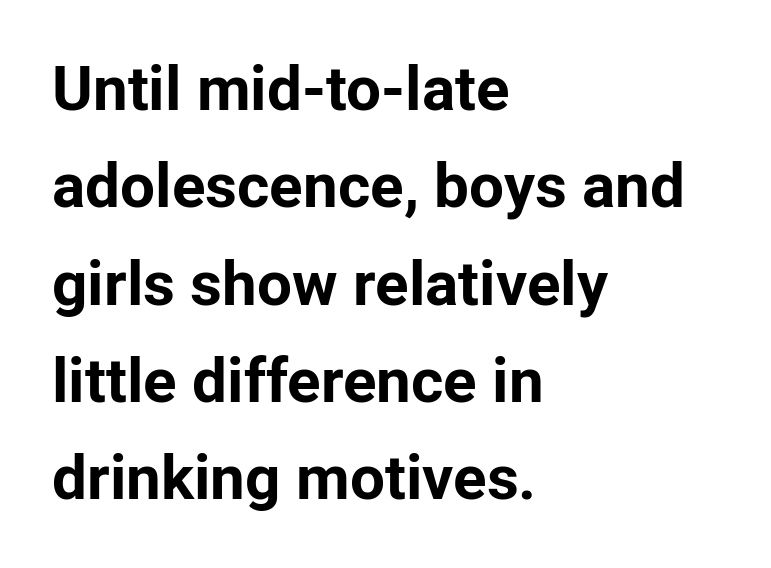
{"serif": "no", "italic": "no", "bold": "yes", "weight": "bold", "width": "normal", "stroke_contrast": "low", "x_height": "medium", "monospaced": "no", "underline": "no", "align": "left", "line_spacing": "normal", "line_spacing_ratio": 1.57, "letter_spacing": "normal", "letter_spacing_em": 0.0, "glyph_px": 62}
